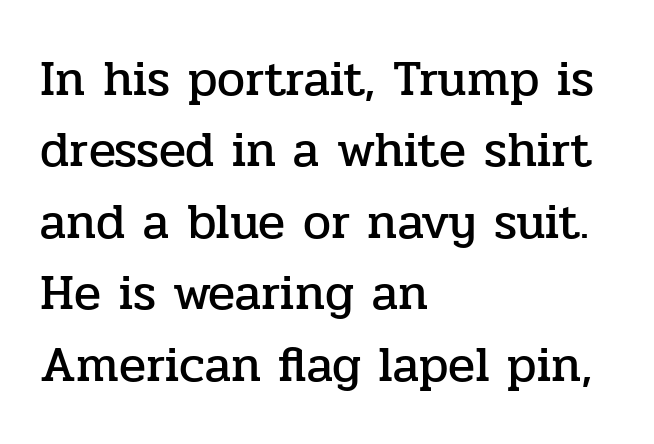
Q: Is the text italic (slanted)? A: No, it is upright.
Q: Is the typeface a serif or a sans-serif typeface? A: Serif.
Q: Is the text underlined? A: No.
Q: How is the paragraph aligned? A: Left-aligned.
Q: Is the spacing between letters normal or unusually wide? A: Normal.
Q: Is the spacing between lines tight, normal or loose? A: Normal.
Q: Width (condensed, normal, or wide)? A: Normal.
Q: Stroke contrast? A: Low.
Q: x-height? A: Medium.
Q: Monospaced? A: No.
